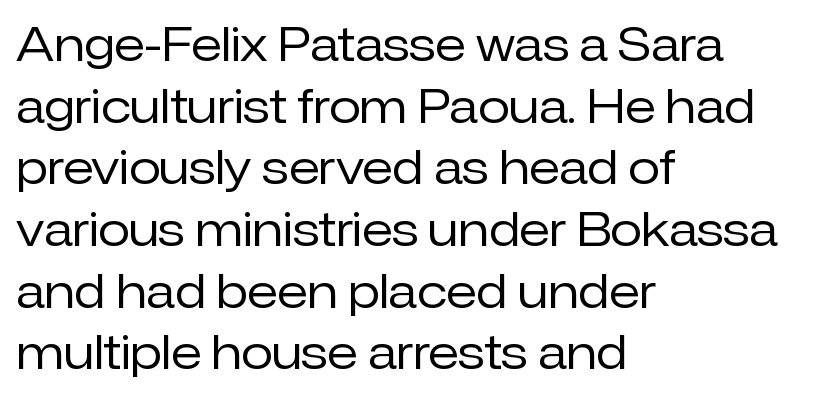
{"serif": "no", "italic": "no", "bold": "no", "weight": "regular", "width": "normal", "stroke_contrast": "low", "x_height": "medium", "monospaced": "no", "underline": "no", "align": "left", "line_spacing": "normal", "line_spacing_ratio": 1.34, "letter_spacing": "normal", "letter_spacing_em": 0.0, "glyph_px": 46}
